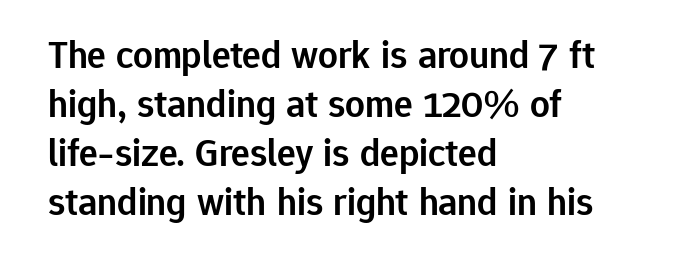
The specimen reads as upright at a glance. Regular leading. Left-aligned paragraph, ragged on the right. Typesetter's note: demi weight, one step under bold. Classification — sans serif. Students, note that the glyphs here touch the page at normal intervals.
